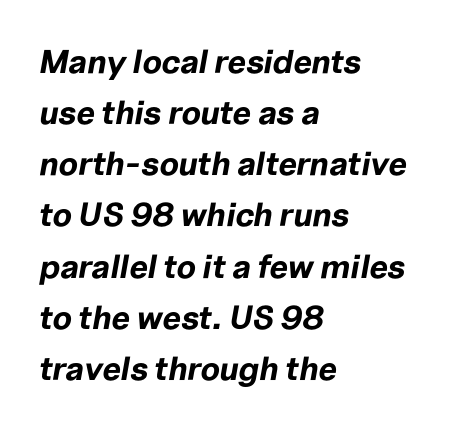
Typesetter's note: full bold, strokes at maximum text heaviness. Designer's note — italics engaged. This rendering leaves character spacing at its baseline value. How would I describe the line gaps? Plain and ordinary. If you drew a ruler down the left edge, every line would touch it. Has an underline been added? It has not.
